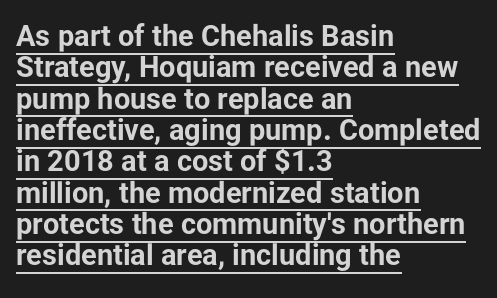
Left-aligned paragraph, ragged on the right. This is the regular roman posture of the typeface. The vertical gap from one line to the next is small. This rendering features underlined lettering.
